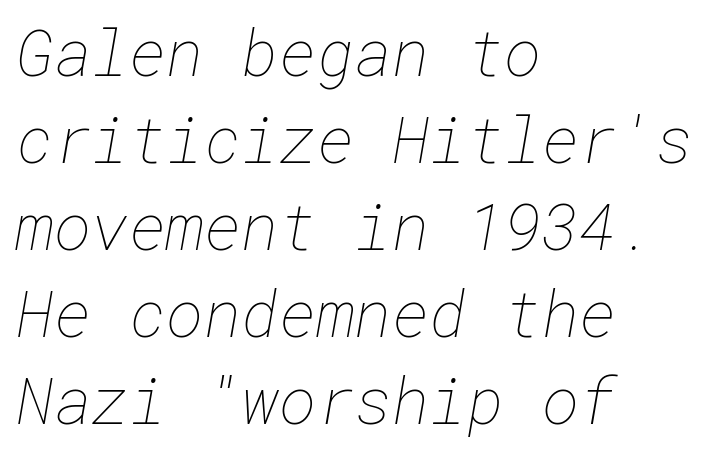
Q: Is the text bold? A: No.
Q: Is the text underlined? A: No.
Q: How is the paragraph aligned? A: Left-aligned.
Q: Is the spacing between letters normal or unusually wide? A: Normal.
Q: Is the spacing between lines tight, normal or loose? A: Normal.
Q: Width (condensed, normal, or wide)? A: Normal.
Q: Stroke contrast? A: Low.
Q: x-height? A: Medium.
